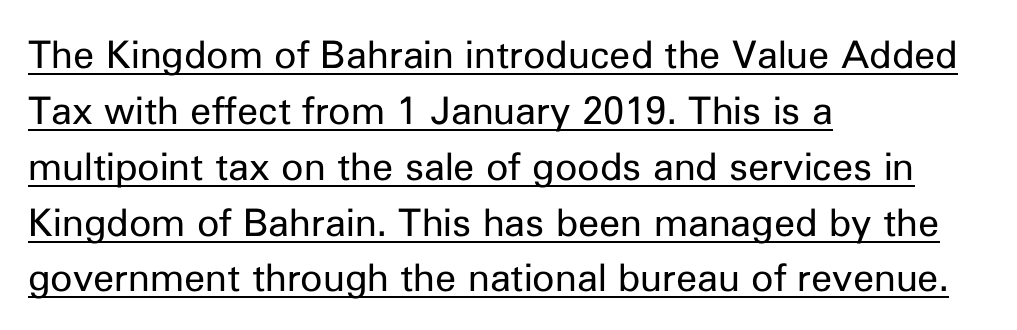
{"serif": "no", "italic": "no", "bold": "no", "weight": "regular", "width": "normal", "stroke_contrast": "low", "x_height": "medium", "monospaced": "no", "underline": "yes", "align": "left", "line_spacing": "normal", "line_spacing_ratio": 1.47, "letter_spacing": "normal", "letter_spacing_em": 0.0, "glyph_px": 38}
